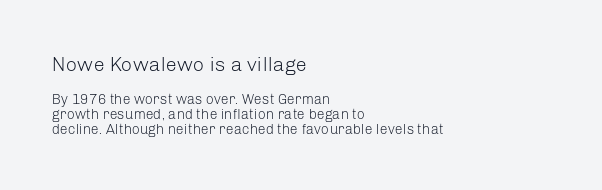
{"italic": "no", "bold": "no", "underline": "no", "align": "left", "line_spacing": "tight", "line_spacing_ratio": 1.08, "letter_spacing": "normal", "letter_spacing_em": 0.0, "larger_block": "first", "size_ratio": 1.43, "glyph_px": 20}
